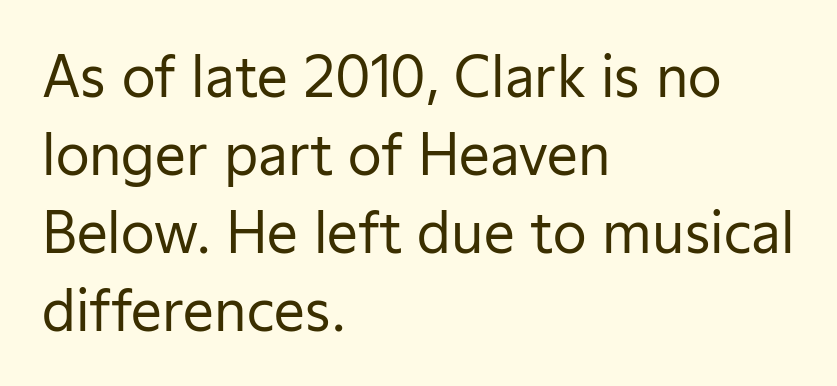
{"serif": "no", "italic": "no", "bold": "no", "weight": "regular", "width": "normal", "stroke_contrast": "low", "x_height": "medium", "monospaced": "no", "underline": "no", "align": "left", "line_spacing": "normal", "line_spacing_ratio": 1.42, "letter_spacing": "normal", "letter_spacing_em": 0.0, "glyph_px": 55}
